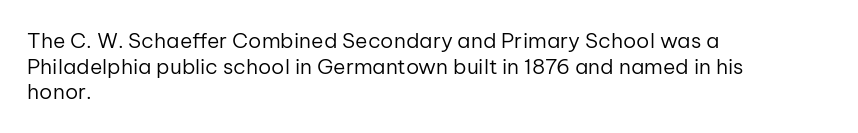
The image shows 21 px text type, upright; set left-aligned, line spacing 1.22x, normal letter spacing, not underlined.
